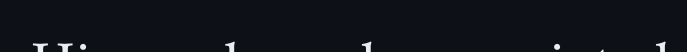
{"serif": "yes", "italic": "no", "width": "wide", "stroke_contrast": "medium", "x_height": "small", "monospaced": "no", "underline": "no", "letter_spacing": "normal", "letter_spacing_em": 0.0, "glyph_px": 77}
